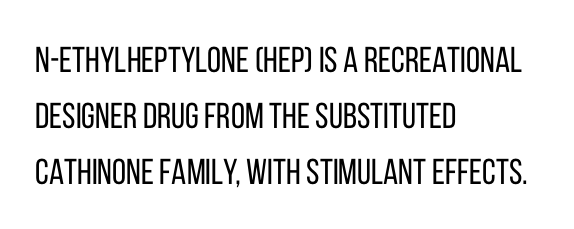
{"serif": "no", "italic": "no", "bold": "no", "weight": "regular", "width": "condensed", "stroke_contrast": "low", "x_height": "large", "monospaced": "no", "underline": "no", "align": "left", "line_spacing": "normal", "line_spacing_ratio": 1.56, "letter_spacing": "normal", "letter_spacing_em": 0.0, "glyph_px": 36}
